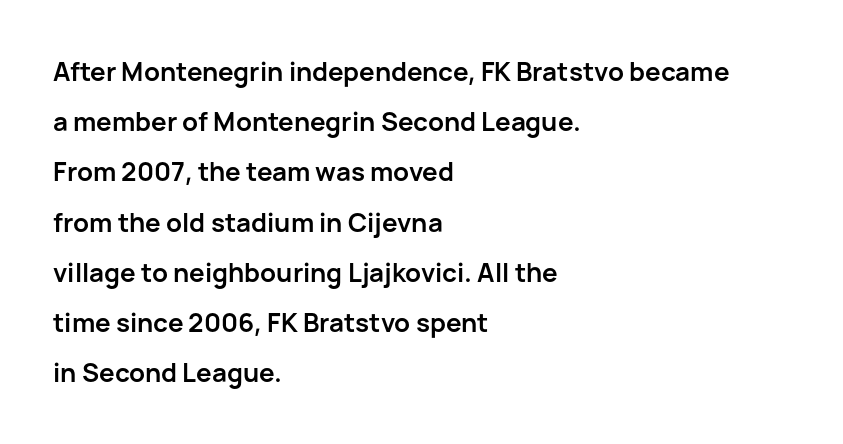
The image shows 26 px bold type, upright; set left-aligned, loose line spacing (1.93x), normal letter spacing, not underlined.
